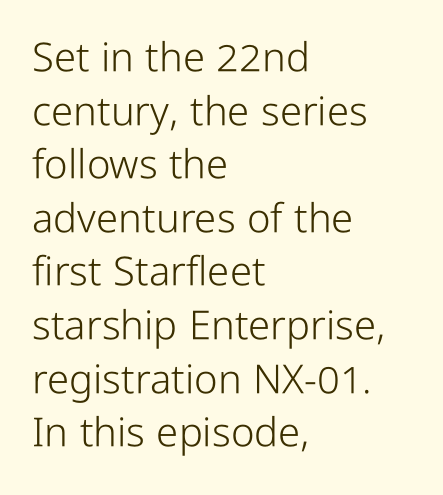
{"serif": "no", "italic": "no", "bold": "no", "weight": "light", "width": "condensed", "stroke_contrast": "low", "x_height": "medium", "monospaced": "no", "underline": "no", "align": "left", "line_spacing": "normal", "line_spacing_ratio": 1.34, "letter_spacing": "normal", "letter_spacing_em": 0.0, "glyph_px": 40}
